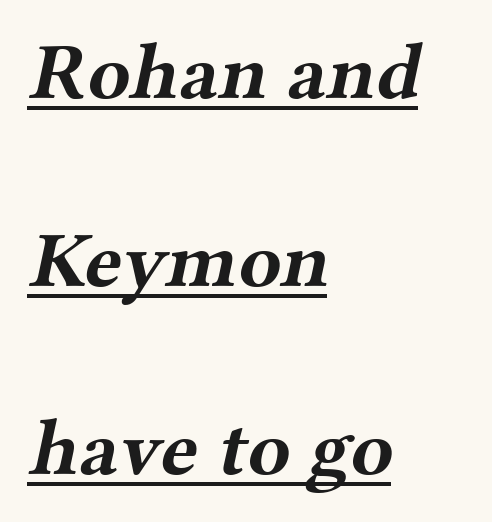
The image shows 79 px bold, wide serif type; set left-aligned, loose line spacing (2.38x), normal letter spacing, underlined; medium stroke contrast and a medium x-height.
